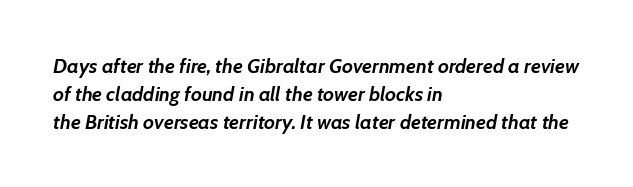
The image shows 20 px bold type, italic (leaning right); set left-aligned, normal line spacing (1.4x), normal letter spacing, not underlined.
